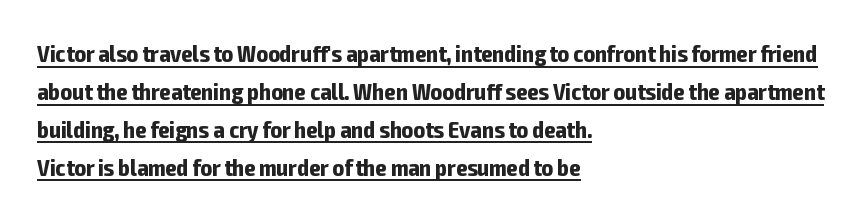
The image shows 24 px bold type, upright; set left-aligned, normal line spacing (1.58x), normal letter spacing, underlined.
